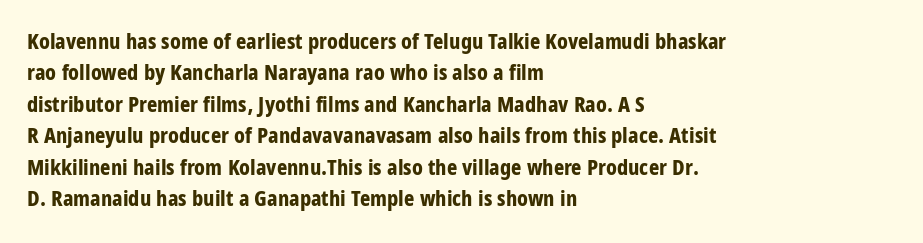
The image shows 22 px bold type, upright; set left-aligned, normal line spacing (1.43x), normal letter spacing, not underlined.
